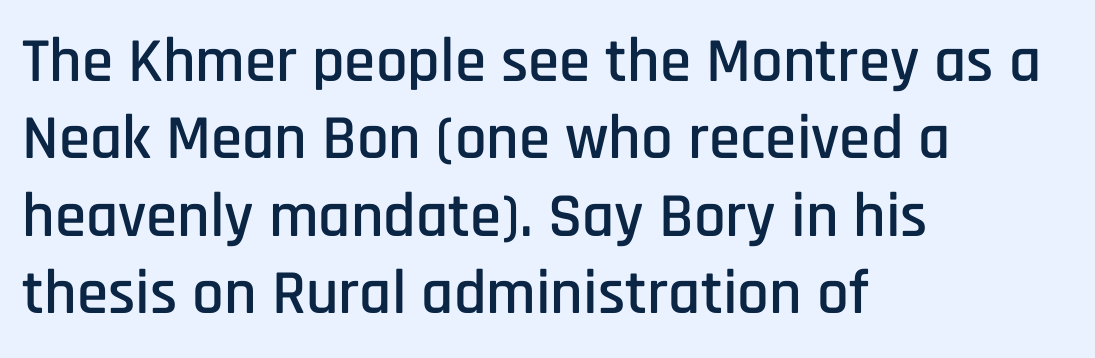
Q: Is the text italic (slanted)? A: No, it is upright.
Q: Is the typeface a serif or a sans-serif typeface? A: Sans-serif.
Q: Is the text underlined? A: No.
Q: How is the paragraph aligned? A: Left-aligned.
Q: Is the spacing between letters normal or unusually wide? A: Normal.
Q: Width (condensed, normal, or wide)? A: Condensed.
Q: Stroke contrast? A: Low.
Q: x-height? A: Large.
Q: Monospaced? A: No.
